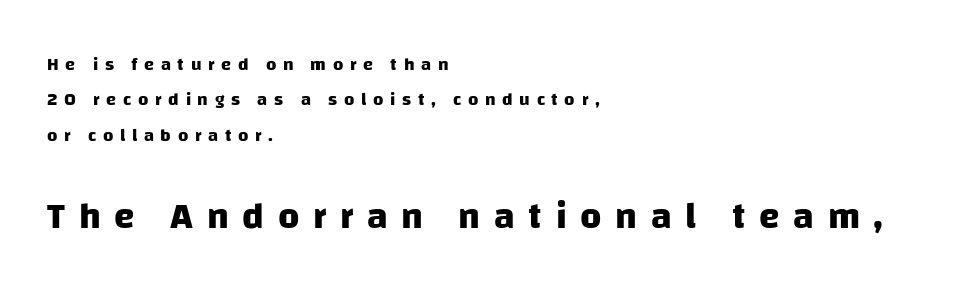
The image shows 37 px heavy sans-serif type; set left-aligned, loose line spacing (1.96x), unusually wide letter spacing (+0.37 em), not underlined; the second (bottom) block is 2.06x larger; low stroke contrast and a large x-height.
